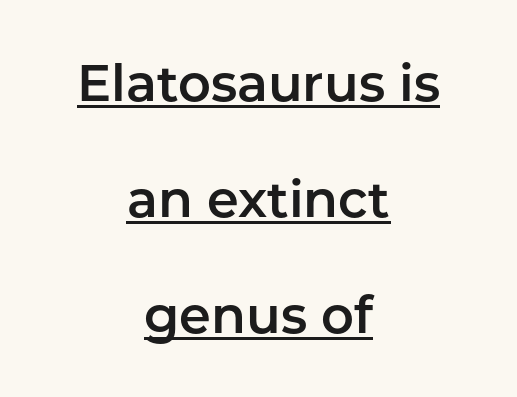
{"serif": "no", "italic": "no", "width": "normal", "stroke_contrast": "low", "x_height": "medium", "monospaced": "no", "underline": "yes", "align": "center", "line_spacing": "loose", "line_spacing_ratio": 2.27, "letter_spacing": "normal", "letter_spacing_em": 0.0, "glyph_px": 51}
